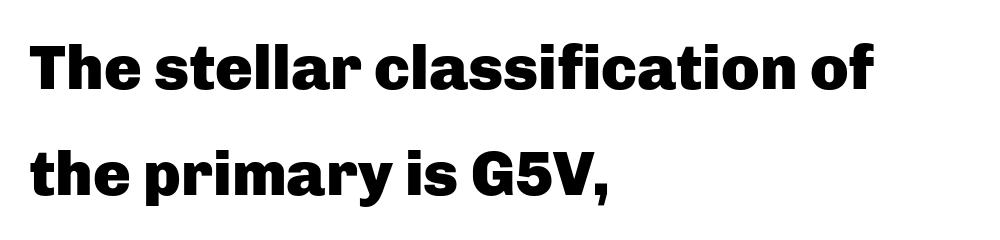
Q: Is the text bold? A: Yes.
Q: Is the text italic (slanted)? A: No, it is upright.
Q: Is the typeface a serif or a sans-serif typeface? A: Sans-serif.
Q: Is the text underlined? A: No.
Q: How is the paragraph aligned? A: Left-aligned.
Q: Is the spacing between letters normal or unusually wide? A: Normal.
Q: Is the spacing between lines tight, normal or loose? A: Normal.
Q: Width (condensed, normal, or wide)? A: Normal.
Q: Stroke contrast? A: Low.
Q: x-height? A: Medium.
Q: Monospaced? A: No.
